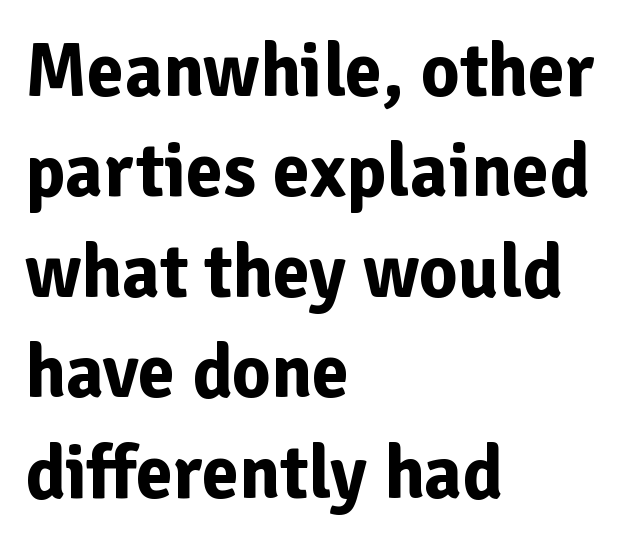
Q: Is the text bold? A: Yes.
Q: Is the text italic (slanted)? A: No, it is upright.
Q: Is the typeface a serif or a sans-serif typeface? A: Sans-serif.
Q: Is the text underlined? A: No.
Q: How is the paragraph aligned? A: Left-aligned.
Q: Is the spacing between letters normal or unusually wide? A: Normal.
Q: Is the spacing between lines tight, normal or loose? A: Normal.
Q: Width (condensed, normal, or wide)? A: Normal.
Q: Stroke contrast? A: Low.
Q: x-height? A: Medium.
Q: Monospaced? A: No.
